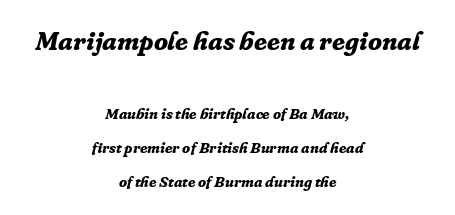
The image shows 26 px bold type, italic (leaning right); set centered, loose line spacing (2.27x), normal letter spacing, not underlined; the first (top) block is 1.73x larger.
